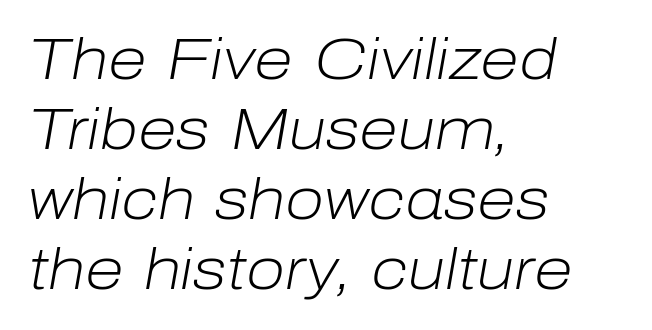
The image shows 57 px light type, italic (leaning right); set left-aligned, line spacing 1.23x, normal letter spacing, not underlined; low stroke contrast and a medium x-height.
